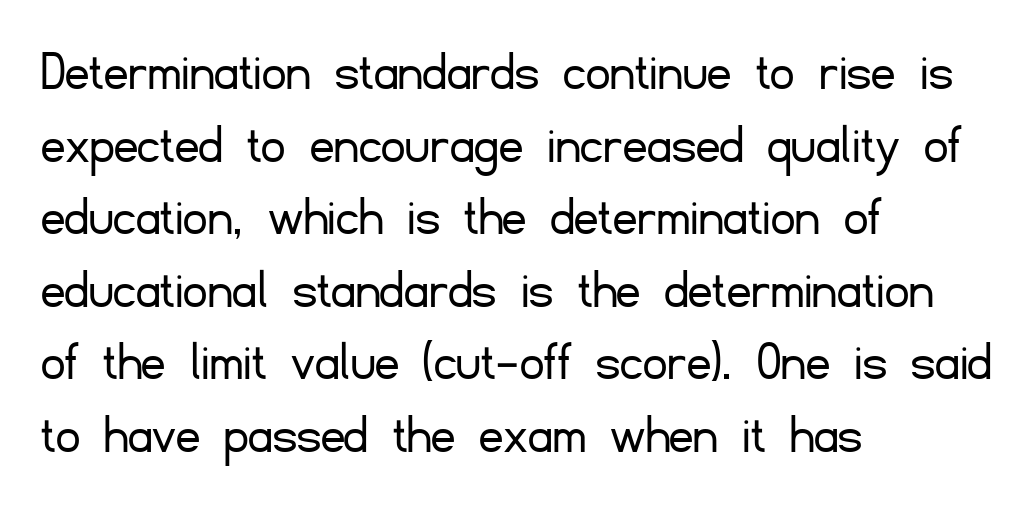
Q: Is the text bold? A: No.
Q: Is the text italic (slanted)? A: No, it is upright.
Q: Is the typeface a serif or a sans-serif typeface? A: Sans-serif.
Q: Is the text underlined? A: No.
Q: How is the paragraph aligned? A: Left-aligned.
Q: Is the spacing between letters normal or unusually wide? A: Normal.
Q: Width (condensed, normal, or wide)? A: Normal.
Q: Stroke contrast? A: Low.
Q: x-height? A: Small.
Q: Monospaced? A: No.
